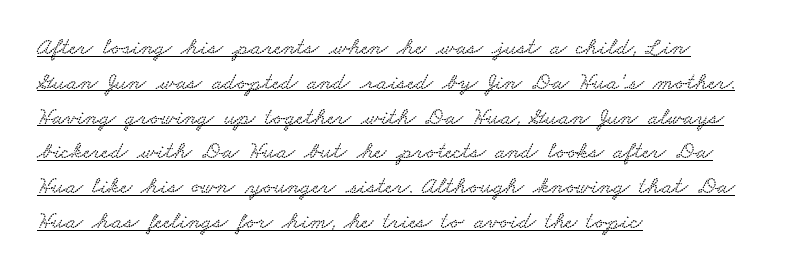
A student would call this left alignment; a typographer would say flush left, rag right. Honestly, the row spacing looks completely unremarkable. This rendering leaves character spacing at its baseline value. The rendering uses the underline text-decoration.
